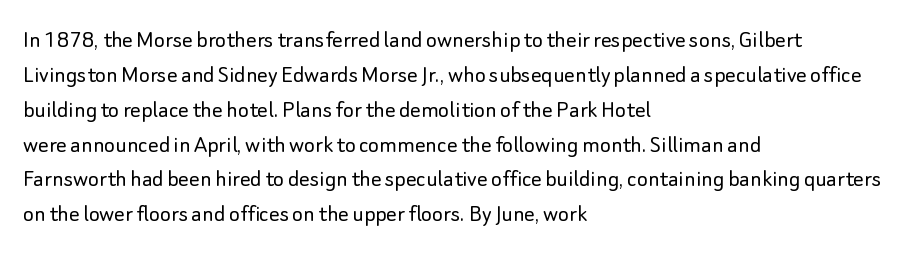
The image shows 26 px text type, upright; set left-aligned, normal line spacing (1.34x), normal letter spacing, not underlined.
